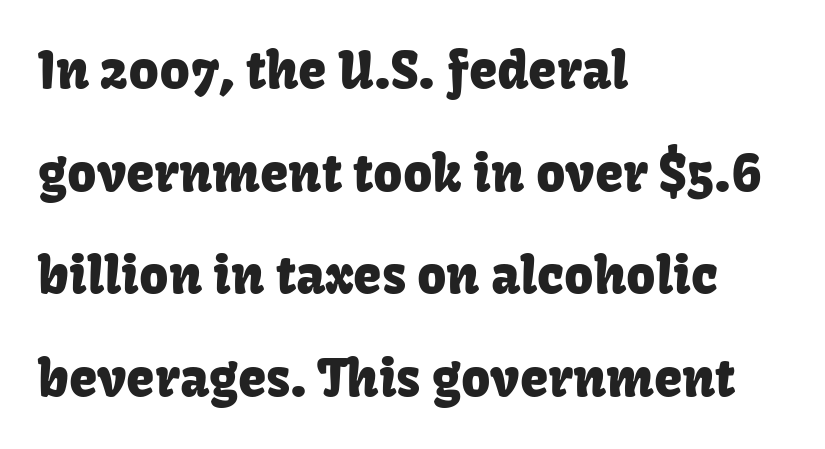
Q: Is the text italic (slanted)? A: No, it is upright.
Q: Is the typeface a serif or a sans-serif typeface? A: Sans-serif.
Q: Is the text underlined? A: No.
Q: How is the paragraph aligned? A: Left-aligned.
Q: Is the spacing between letters normal or unusually wide? A: Normal.
Q: Is the spacing between lines tight, normal or loose? A: Loose.
Q: Width (condensed, normal, or wide)? A: Normal.
Q: Stroke contrast? A: Low.
Q: x-height? A: Medium.
Q: Monospaced? A: No.
